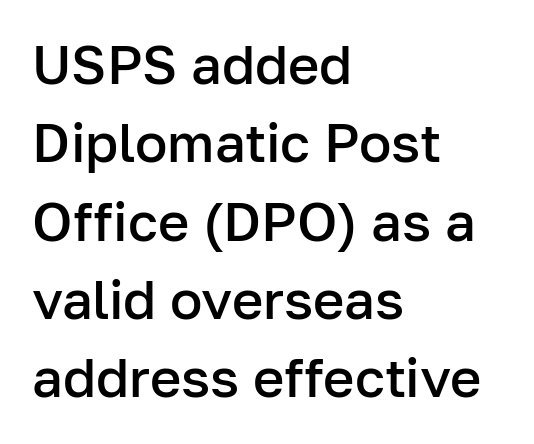
Does the copy run flush right? No — it runs flush left. Glance below the letters and you will spot only blank space. The face used here is proportionally spaced, like ordinary book or web type. This is sans-serif lettering, the kind often seen on screens and signage. Ordinary non-slanted type is in use.
